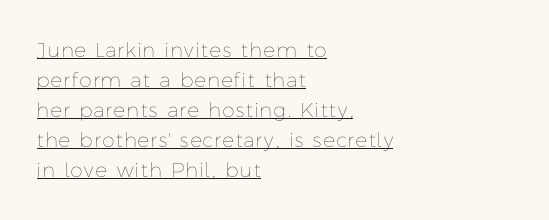
The image shows 20 px text type, upright; set left-aligned, normal line spacing (1.5x), underlined.
